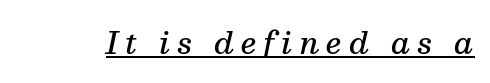
The image shows 30 px semibold serif type, italic (leaning right); set unusually wide letter spacing (+0.23 em), underlined; medium stroke contrast and a medium x-height.
